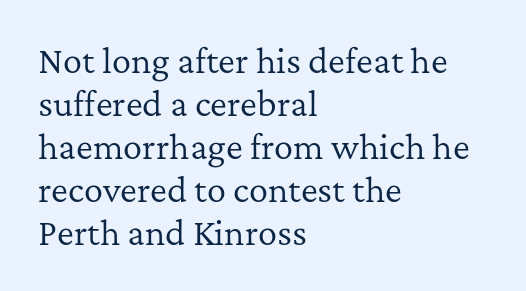
The image shows 32 px regular-weight serif type, upright; set left-aligned, normal line spacing (1.34x), normal letter spacing, not underlined; low stroke contrast and a medium x-height.
